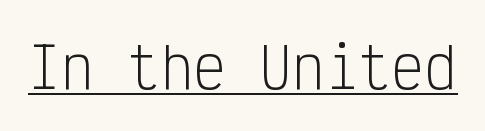
The image shows 55 px light, condensed sans-serif type, upright, monospaced; set normal letter spacing, underlined; low stroke contrast and a medium x-height.
